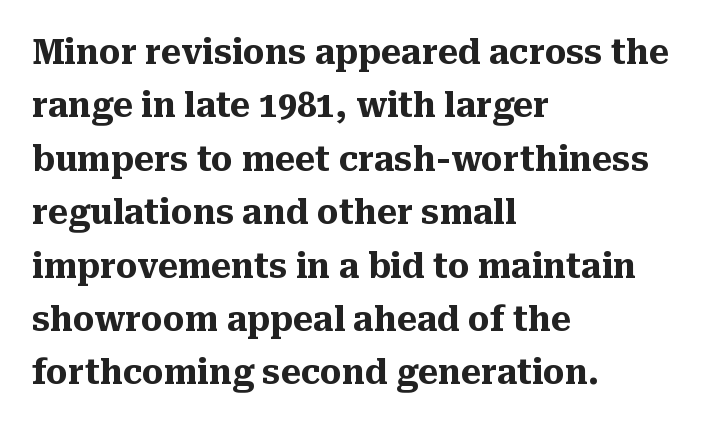
Q: Is the text bold? A: Yes.
Q: Is the text italic (slanted)? A: No, it is upright.
Q: Is the typeface a serif or a sans-serif typeface? A: Serif.
Q: Is the text underlined? A: No.
Q: How is the paragraph aligned? A: Left-aligned.
Q: Is the spacing between letters normal or unusually wide? A: Normal.
Q: Is the spacing between lines tight, normal or loose? A: Normal.
Q: Width (condensed, normal, or wide)? A: Normal.
Q: Stroke contrast? A: Medium.
Q: x-height? A: Medium.
Q: Monospaced? A: No.
